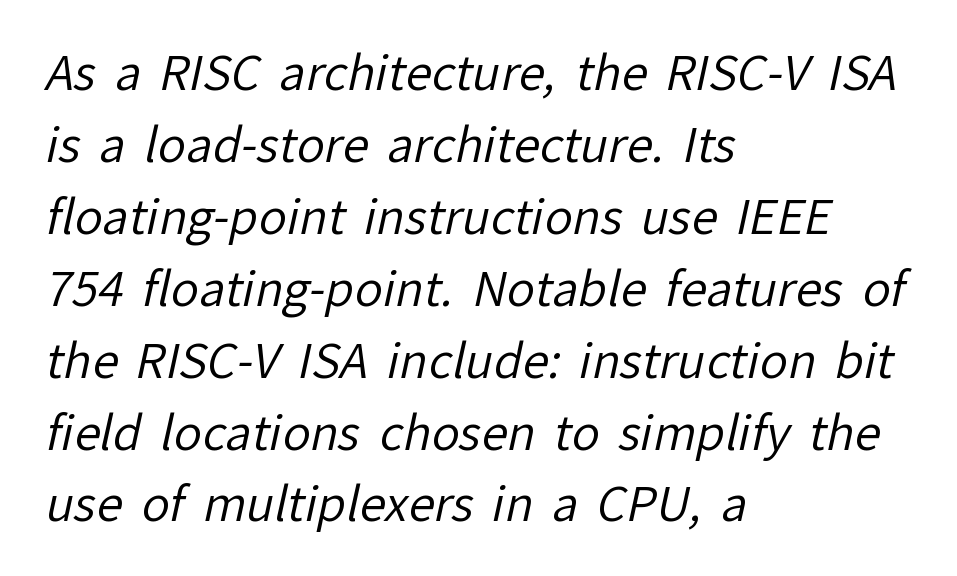
The image shows 47 px regular-weight sans-serif type; set left-aligned, normal line spacing (1.53x), normal letter spacing, not underlined; low stroke contrast and a medium x-height.
